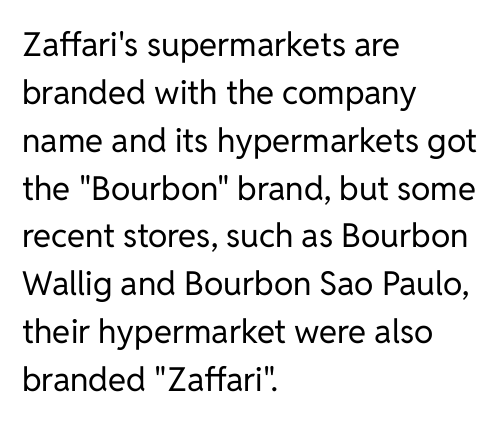
{"serif": "no", "italic": "no", "bold": "no", "weight": "regular", "width": "normal", "stroke_contrast": "low", "x_height": "medium", "monospaced": "no", "underline": "no", "align": "left", "line_spacing": "normal", "line_spacing_ratio": 1.45, "letter_spacing": "normal", "letter_spacing_em": 0.0, "glyph_px": 33}
